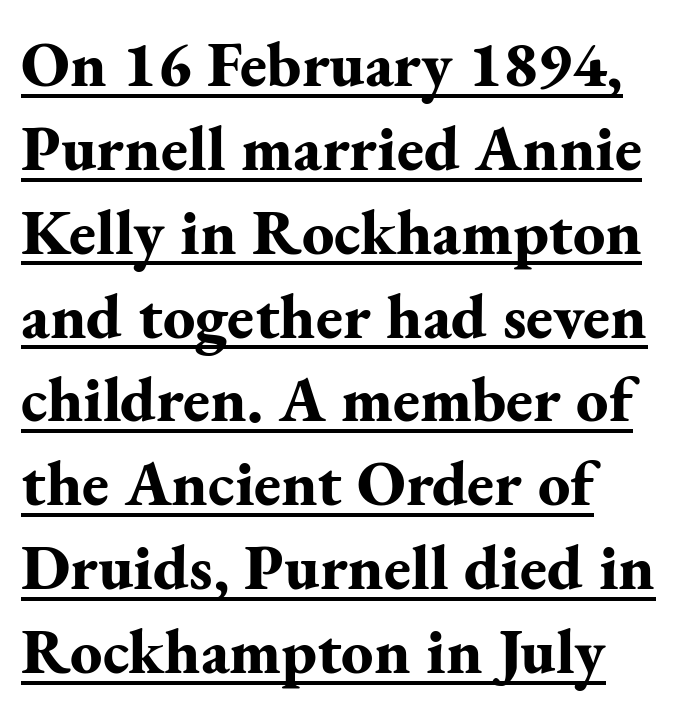
Rendered with straight, roman letterforms. Regarding leading, the lines here are spaced in the standard way. Emphasis is given by a line drawn under the lettering. Its strokes are broad and dark, the hallmark of bold type. This sample uses plain, unmodified letter spacing.
